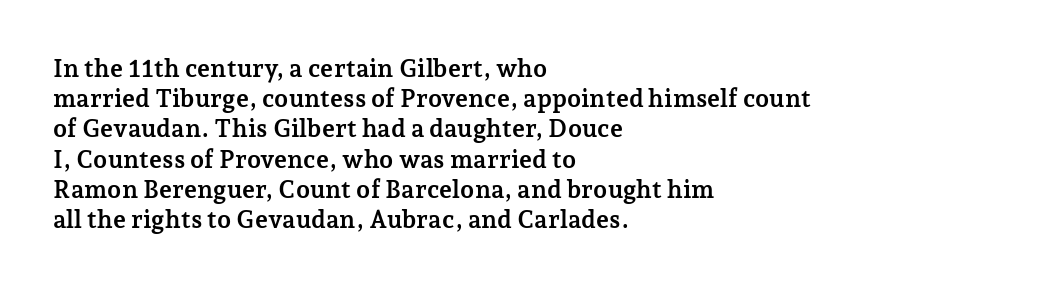
Q: Is the text bold? A: Yes.
Q: Is the text italic (slanted)? A: No, it is upright.
Q: Is the text underlined? A: No.
Q: How is the paragraph aligned? A: Left-aligned.
Q: Is the spacing between letters normal or unusually wide? A: Normal.
